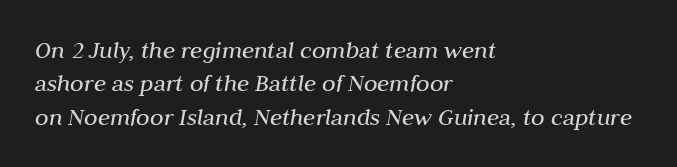
Q: Is the text bold? A: No.
Q: Is the text italic (slanted)? A: Yes, it leans right by about 10 degrees.
Q: Is the text underlined? A: No.
Q: How is the paragraph aligned? A: Left-aligned.
Q: Is the spacing between letters normal or unusually wide? A: Normal.
Q: Is the spacing between lines tight, normal or loose? A: Normal.
